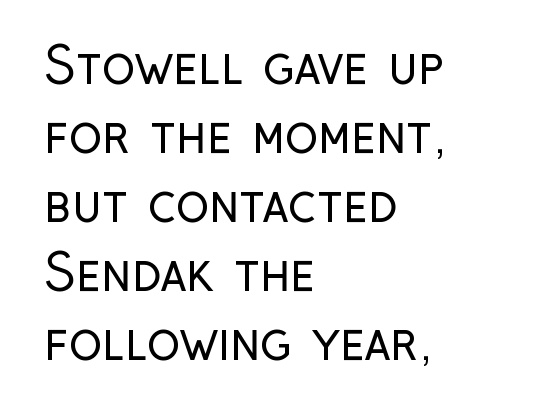
{"serif": "no", "italic": "no", "bold": "no", "weight": "regular", "width": "condensed", "stroke_contrast": "low", "x_height": "medium", "monospaced": "no", "underline": "no", "align": "left", "line_spacing": "normal", "line_spacing_ratio": 1.38, "letter_spacing": "normal", "letter_spacing_em": 0.0, "glyph_px": 50}
